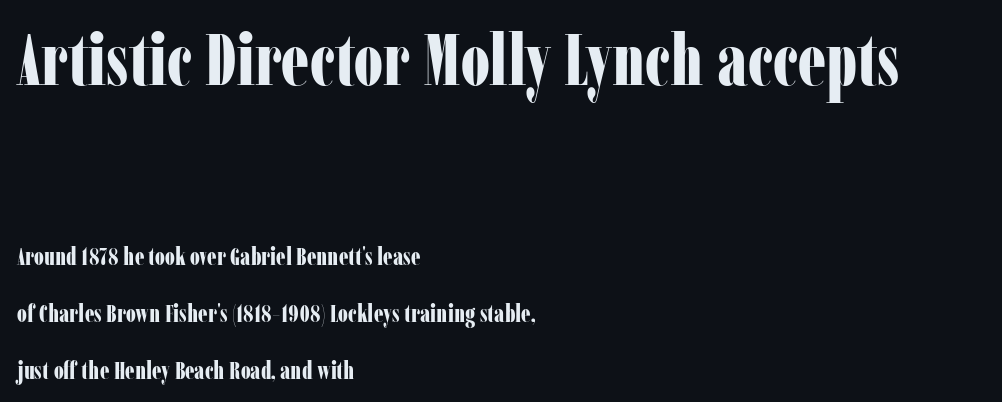
The image shows 71 px bold, condensed serif type, upright; set left-aligned, loose line spacing (2.37x), normal letter spacing, not underlined; the first (top) block is 2.96x larger; low stroke contrast and a medium x-height.
